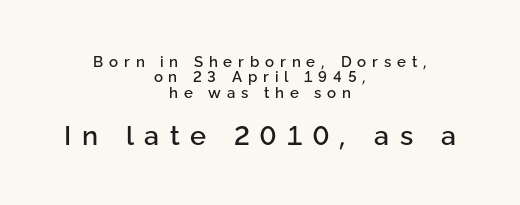
The rag falls on both sides of this text block equally. Each new line begins almost immediately beneath the previous one. Which chunk is bigger? The second one — the bottom block dwarfs the top. You can tell it's not italic because the verticals are truly vertical. You could only call the tracking loose — the letters float apart.
